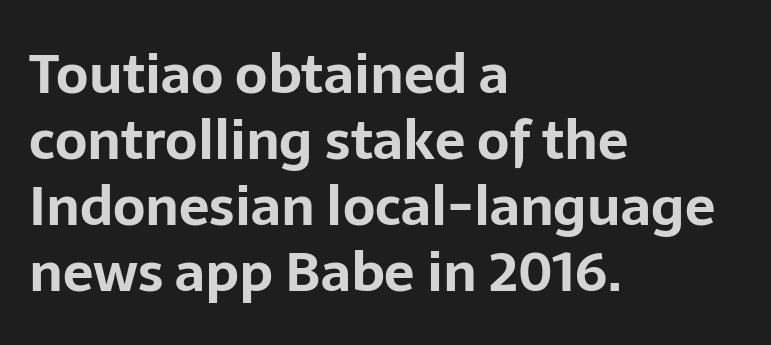
The image shows 54 px bold sans-serif type, upright; set left-aligned, line spacing 1.22x, normal letter spacing, not underlined; low stroke contrast and a medium x-height.
